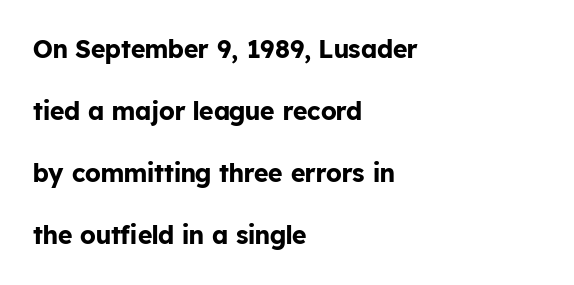
Compared with a centered layout, this one pins lines to the left instead. Type without underlining. In terms of posture, this sample is upright. These lines stand farther apart than default settings would place them. I'd describe the lettering as bold — thick and assertive. Nothing unusual about the tracking: characters are spaced as the font intends.
